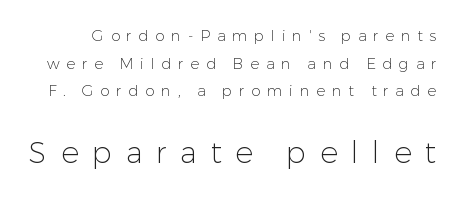
Q: Is the text bold? A: No.
Q: Is the text italic (slanted)? A: No, it is upright.
Q: Is the typeface a serif or a sans-serif typeface? A: Sans-serif.
Q: Is the text underlined? A: No.
Q: Is the spacing between letters normal or unusually wide? A: Unusually wide.
Q: Which block of text is set in a larger size, the first (top) or the second (bottom)? A: The second (bottom) one.
Q: Width (condensed, normal, or wide)? A: Normal.
Q: Stroke contrast? A: Low.
Q: x-height? A: Medium.
Q: Monospaced? A: No.
